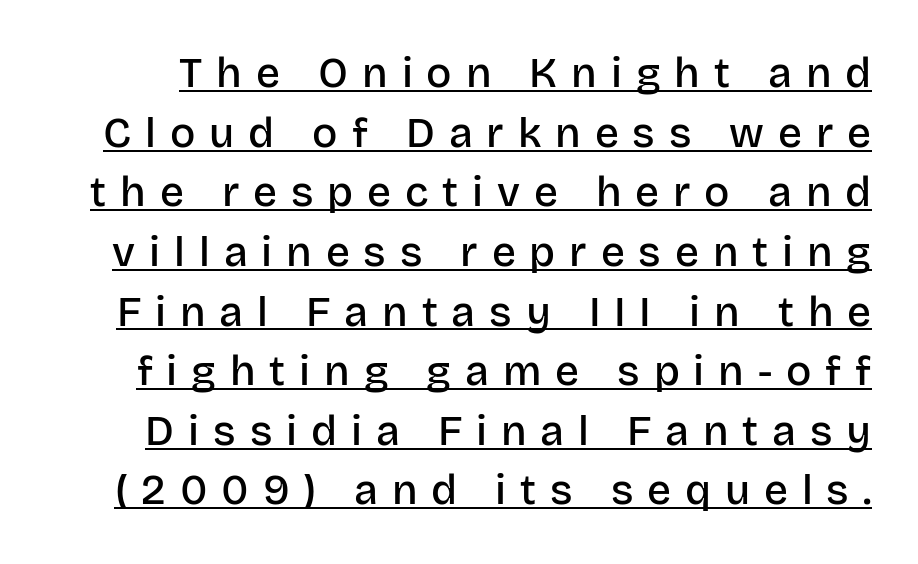
Interline gaps are of average width in this sample. Descenders here cross a horizontal rule under the line. Emphasis by weight is partial: semibold. Regarding serifs, this sample does without them. Posture: upright roman. Someone cranked the tracking dial way up on this one.
